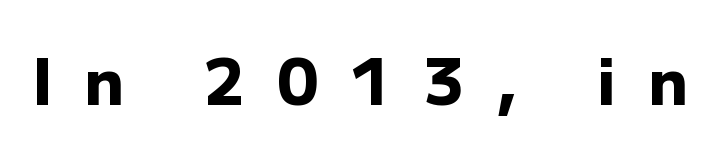
{"serif": "no", "italic": "no", "bold": "yes", "weight": "heavy", "width": "normal", "stroke_contrast": "low", "x_height": "medium", "monospaced": "no", "underline": "no", "letter_spacing": "wide", "letter_spacing_em": 0.49, "glyph_px": 64}
